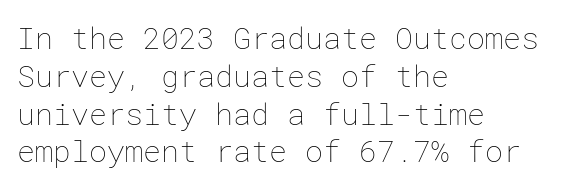
The image shows 30 px thin type, upright; set left-aligned, normal line spacing (1.26x), normal letter spacing, not underlined; low stroke contrast and a medium x-height.
